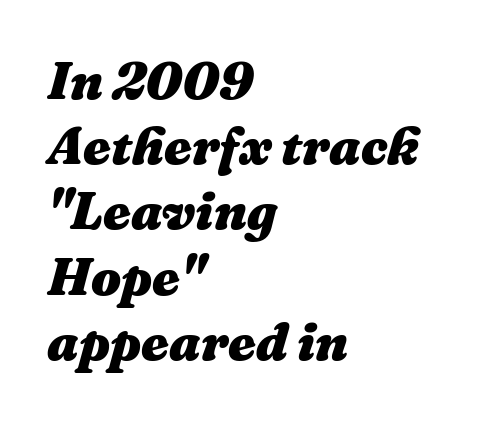
{"italic": "yes", "lean": "right", "slant_degrees": 16, "bold": "yes", "weight": "heavy", "width": "normal", "stroke_contrast": "medium", "x_height": "medium", "monospaced": "no", "underline": "no", "align": "left", "line_spacing_ratio": 1.23, "letter_spacing": "normal", "letter_spacing_em": 0.0, "glyph_px": 53}
